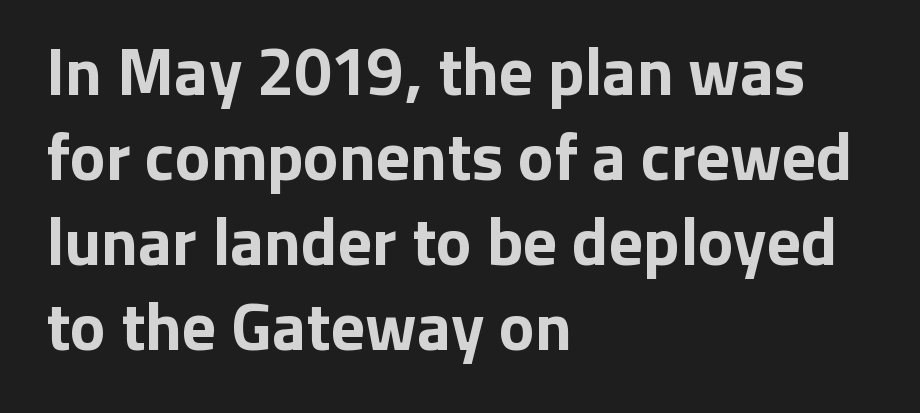
{"serif": "no", "italic": "no", "bold": "yes", "weight": "bold", "width": "normal", "stroke_contrast": "low", "x_height": "medium", "monospaced": "no", "underline": "no", "align": "left", "line_spacing": "normal", "line_spacing_ratio": 1.27, "letter_spacing": "normal", "letter_spacing_em": 0.0, "glyph_px": 67}
